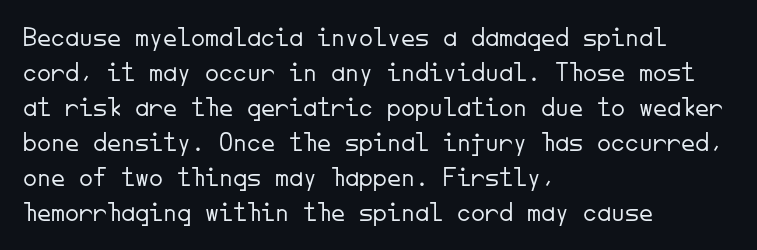
Q: Is the text bold? A: No.
Q: Is the text italic (slanted)? A: No, it is upright.
Q: Is the typeface a serif or a sans-serif typeface? A: Sans-serif.
Q: Is the text underlined? A: No.
Q: How is the paragraph aligned? A: Left-aligned.
Q: Is the spacing between letters normal or unusually wide? A: Normal.
Q: Is the spacing between lines tight, normal or loose? A: Normal.
Q: Width (condensed, normal, or wide)? A: Normal.
Q: Stroke contrast? A: Low.
Q: x-height? A: Small.
Q: Monospaced? A: Yes.
